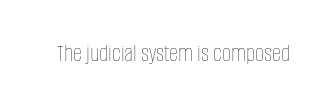
Q: Is the text bold? A: No.
Q: Is the text italic (slanted)? A: No, it is upright.
Q: Is the text underlined? A: No.
Q: Is the spacing between letters normal or unusually wide? A: Normal.
